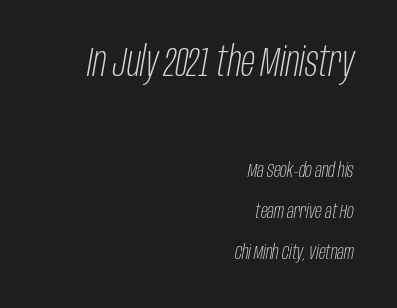
This sample has the flowing, uneven cadence of proportional lettering. Is the letter spacing exaggerated? No — it looks like the ordinary default. Letters rest on an invisible, unmarked baseline. If you measured baseline to baseline, you'd find a long distance. Visually, the top section dominates because its glyphs are scaled up. The ragged edge is on the left, which tells us the setting is flush right.
